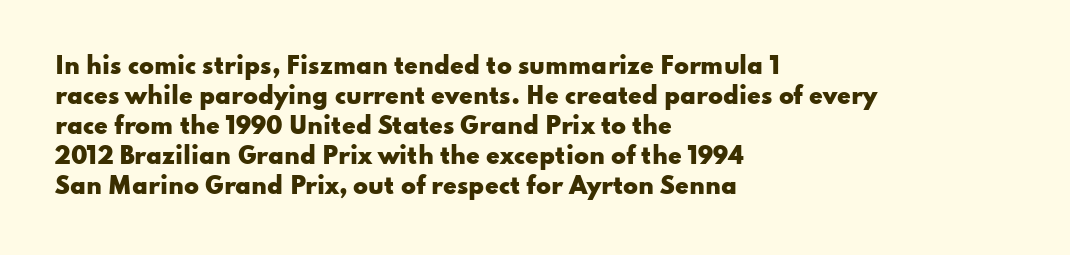
Q: Is the text bold? A: Yes.
Q: Is the text italic (slanted)? A: No, it is upright.
Q: Is the text underlined? A: No.
Q: How is the paragraph aligned? A: Left-aligned.
Q: Is the spacing between letters normal or unusually wide? A: Normal.
Q: Is the spacing between lines tight, normal or loose? A: Normal.
